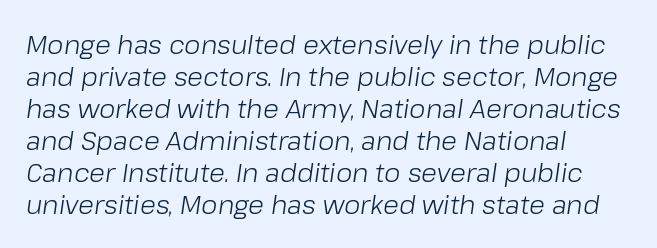
Q: Is the text bold? A: No.
Q: Is the text italic (slanted)? A: Yes, it leans right by about 8 degrees.
Q: Is the text underlined? A: No.
Q: How is the paragraph aligned? A: Left-aligned.
Q: Is the spacing between letters normal or unusually wide? A: Normal.
